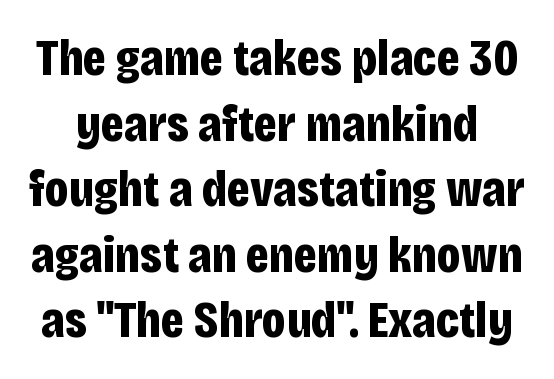
The image shows 52 px bold, condensed sans-serif type, upright; set normal line spacing (1.26x), normal letter spacing, not underlined; low stroke contrast and a large x-height.
